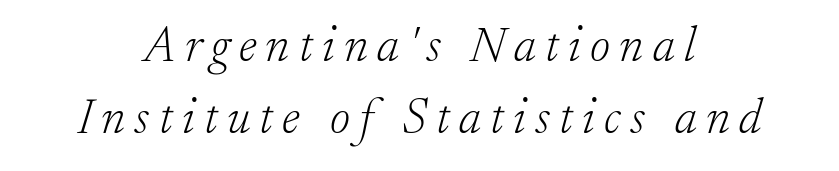
{"serif": "yes", "italic": "yes", "lean": "right", "slant_degrees": 17, "bold": "no", "weight": "light", "width": "normal", "stroke_contrast": "low", "x_height": "small", "monospaced": "no", "underline": "no", "align": "center", "line_spacing": "normal", "line_spacing_ratio": 1.47, "glyph_px": 49}
